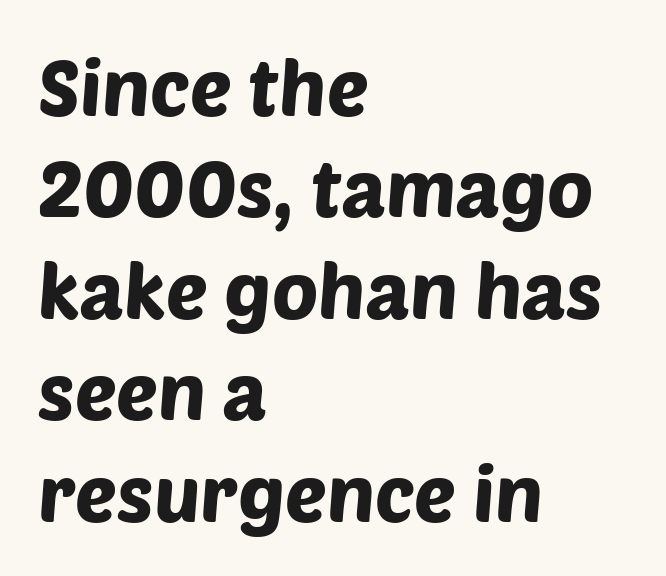
Q: Is the typeface a serif or a sans-serif typeface? A: Sans-serif.
Q: Is the text underlined? A: No.
Q: How is the paragraph aligned? A: Left-aligned.
Q: Is the spacing between letters normal or unusually wide? A: Normal.
Q: Is the spacing between lines tight, normal or loose? A: Normal.
Q: Width (condensed, normal, or wide)? A: Normal.
Q: Stroke contrast? A: Low.
Q: x-height? A: Large.
Q: Monospaced? A: No.
